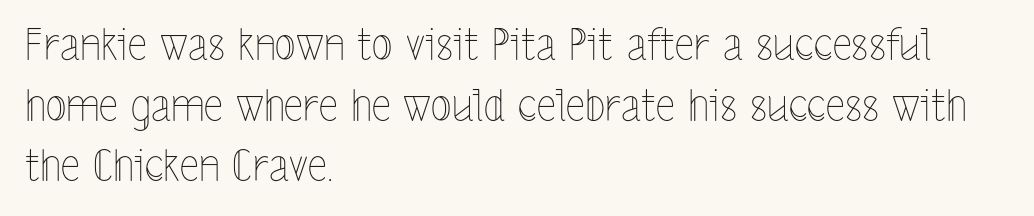
The letters stand straight up with perfectly vertical stems. Do the characters align in a grid? No, the font is proportional. Reading down the block, your eye returns to a fixed left position each line. There is no visible air inserted between adjacent glyphs.
